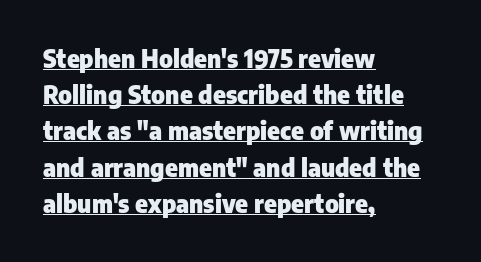
Rendered with straight, roman letterforms. The horizontal fit of the characters is conventional and even. The font is running at its bold setting. These lines are set flush left with a ragged right edge.
